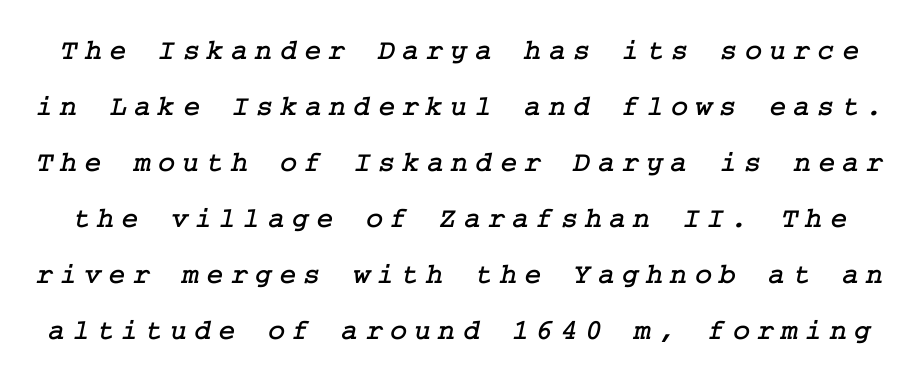
Q: Is the typeface a serif or a sans-serif typeface? A: Serif.
Q: Is the text underlined? A: No.
Q: Is the spacing between letters normal or unusually wide? A: Unusually wide.
Q: Is the spacing between lines tight, normal or loose? A: Loose.
Q: Width (condensed, normal, or wide)? A: Normal.
Q: Stroke contrast? A: Low.
Q: x-height? A: Medium.
